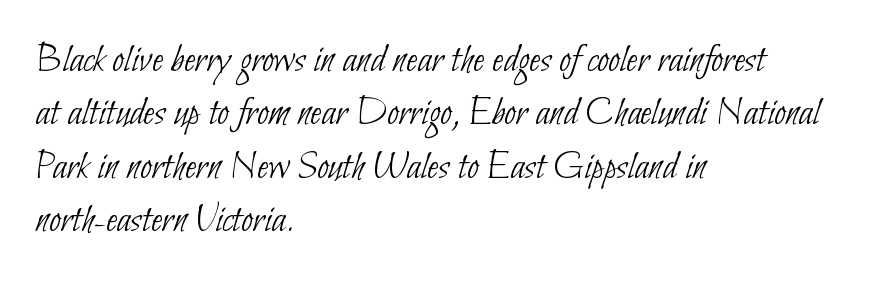
Do the characters align in a grid? No, the font is proportional. This block has exactly the height ordinary leading produces. Letterform terminals end flat and unadorned throughout the passage. Anything drawn beneath the words? Only blank space. Is this a heavy cut? Hardly; it is regular or lighter.
